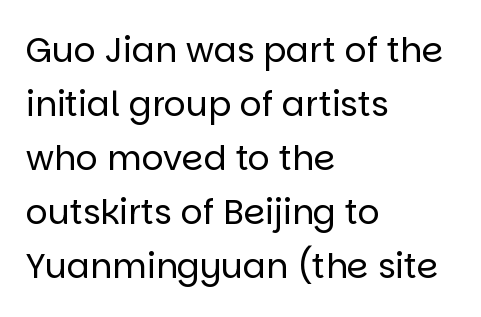
Q: Is the text bold? A: No.
Q: Is the text italic (slanted)? A: No, it is upright.
Q: Is the typeface a serif or a sans-serif typeface? A: Sans-serif.
Q: Is the text underlined? A: No.
Q: How is the paragraph aligned? A: Left-aligned.
Q: Is the spacing between letters normal or unusually wide? A: Normal.
Q: Is the spacing between lines tight, normal or loose? A: Normal.
Q: Width (condensed, normal, or wide)? A: Normal.
Q: Stroke contrast? A: Low.
Q: x-height? A: Large.
Q: Monospaced? A: No.
